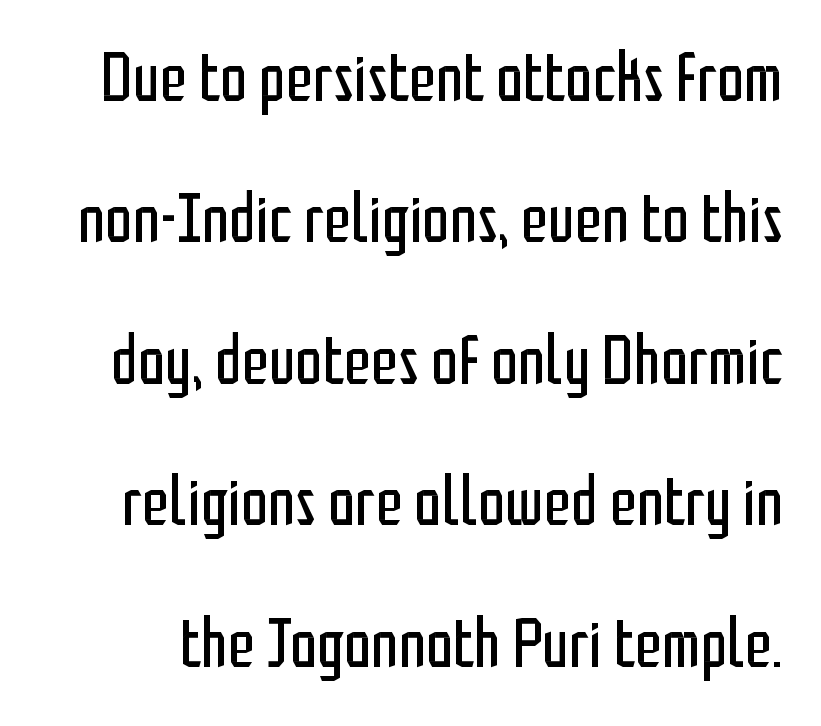
The image shows 69 px regular-weight, condensed sans-serif type, upright; set loose line spacing (2.05x), normal letter spacing, not underlined; low stroke contrast and a medium x-height.
